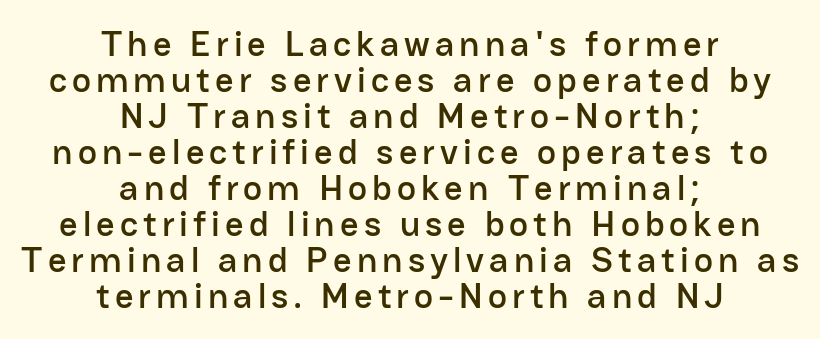
The image shows 36 px sans-serif type, upright; set centered, tight line spacing (1.0x), not underlined; low stroke contrast and a medium x-height.
